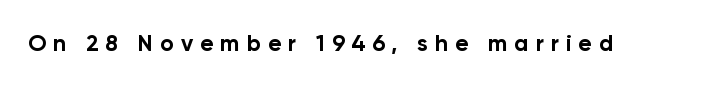
Q: Is the text bold? A: Yes.
Q: Is the text italic (slanted)? A: No, it is upright.
Q: Is the text underlined? A: No.
Q: Is the spacing between letters normal or unusually wide? A: Unusually wide.
